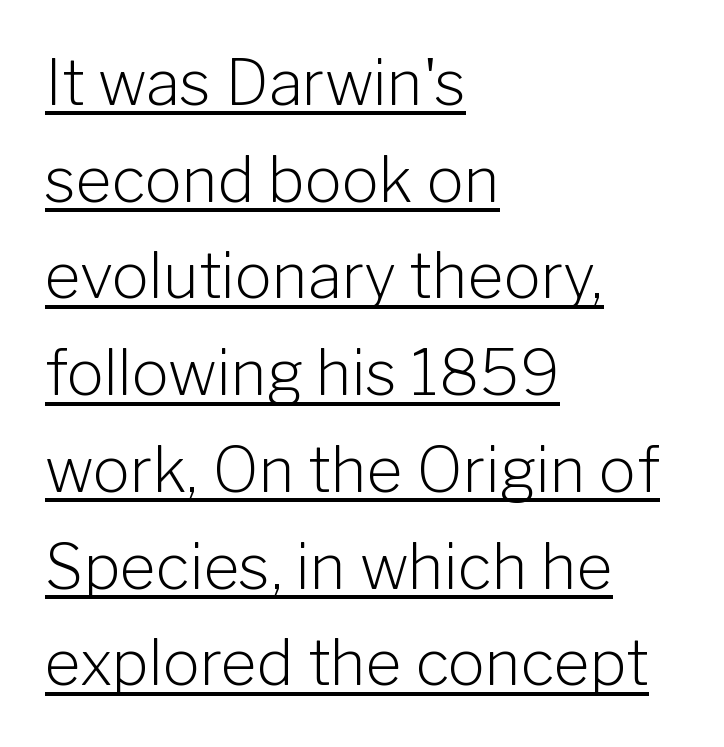
{"serif": "no", "italic": "no", "bold": "no", "weight": "light", "width": "normal", "stroke_contrast": "low", "x_height": "medium", "monospaced": "no", "underline": "yes", "align": "left", "line_spacing": "normal", "line_spacing_ratio": 1.56, "letter_spacing": "normal", "letter_spacing_em": 0.0, "glyph_px": 62}
